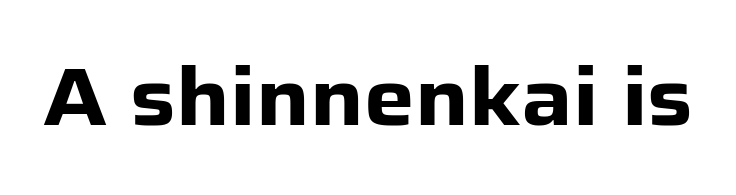
The image shows 80 px heavy sans-serif type, upright; set normal letter spacing, not underlined; low stroke contrast and a medium x-height.
